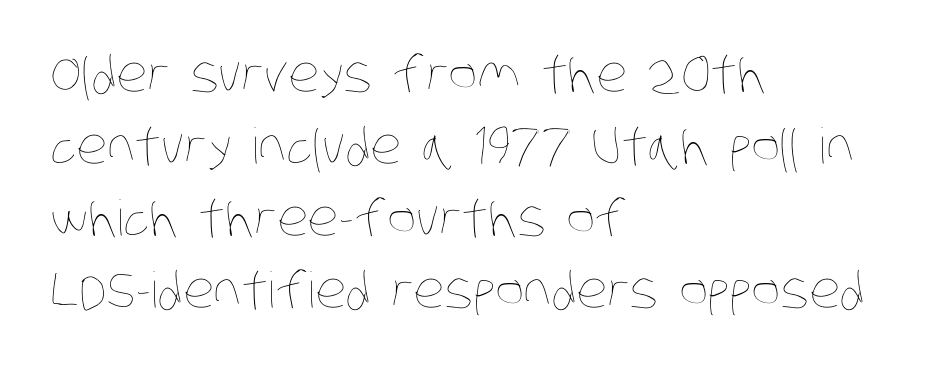
The paragraph shown leans on its left margin. Descenders are the only things crossing below the line. Each word holds together tightly as a unit, with standard inter-letter gaps. Is the type heavy? It reads as light-to-regular instead. This sample has the flowing, uneven cadence of proportional lettering.
